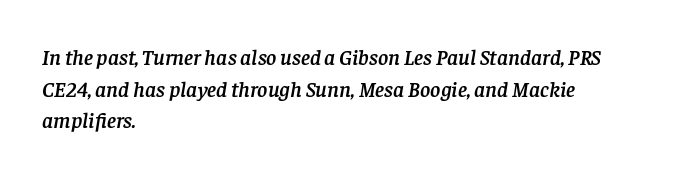
{"italic": "yes", "lean": "right", "slant_degrees": 8, "underline": "no", "align": "left", "line_spacing": "normal", "line_spacing_ratio": 1.44, "letter_spacing": "normal", "letter_spacing_em": 0.0, "glyph_px": 22}
